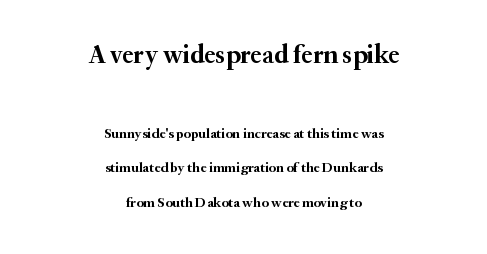
The image shows 26 px bold type, upright; set centered, loose line spacing (2.44x), normal letter spacing, not underlined; the first (top) block is 1.86x larger.
